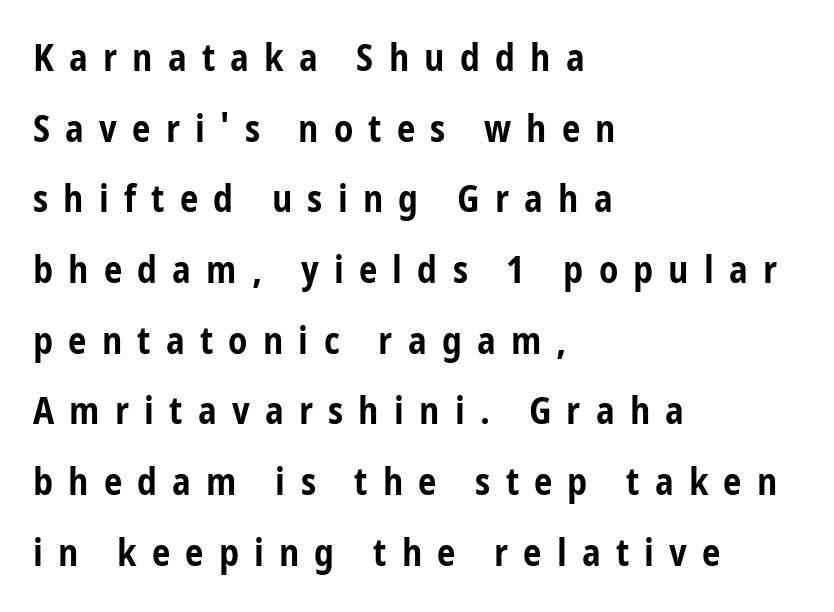
Q: Is the text bold? A: Yes.
Q: Is the text italic (slanted)? A: No, it is upright.
Q: Is the typeface a serif or a sans-serif typeface? A: Sans-serif.
Q: Is the text underlined? A: No.
Q: How is the paragraph aligned? A: Left-aligned.
Q: Is the spacing between letters normal or unusually wide? A: Unusually wide.
Q: Is the spacing between lines tight, normal or loose? A: Loose.
Q: Width (condensed, normal, or wide)? A: Condensed.
Q: Stroke contrast? A: Low.
Q: x-height? A: Medium.
Q: Monospaced? A: No.
